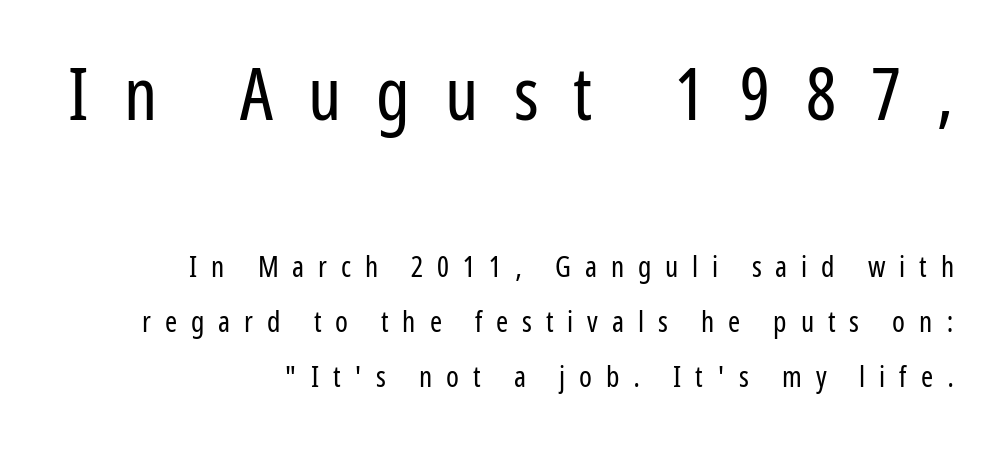
Q: Is the text bold? A: No.
Q: Is the text italic (slanted)? A: No, it is upright.
Q: Is the typeface a serif or a sans-serif typeface? A: Sans-serif.
Q: Is the text underlined? A: No.
Q: How is the paragraph aligned? A: Right-aligned.
Q: Is the spacing between letters normal or unusually wide? A: Unusually wide.
Q: Is the spacing between lines tight, normal or loose? A: Loose.
Q: Which block of text is set in a larger size, the first (top) or the second (bottom)? A: The first (top) one.
Q: Width (condensed, normal, or wide)? A: Condensed.
Q: Stroke contrast? A: Low.
Q: x-height? A: Medium.
Q: Monospaced? A: No.
